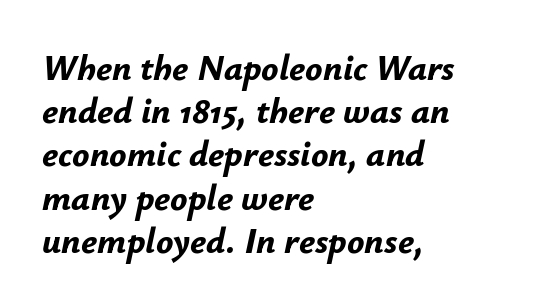
Q: Is the text bold? A: Yes.
Q: Is the text italic (slanted)? A: Yes, it leans right by about 12 degrees.
Q: Is the text underlined? A: No.
Q: How is the paragraph aligned? A: Left-aligned.
Q: Is the spacing between letters normal or unusually wide? A: Normal.
Q: Width (condensed, normal, or wide)? A: Normal.
Q: Stroke contrast? A: Low.
Q: x-height? A: Small.
Q: Monospaced? A: No.
